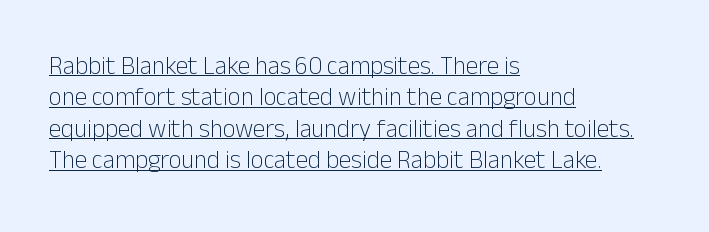
Q: Is the text bold? A: No.
Q: Is the text italic (slanted)? A: No, it is upright.
Q: Is the text underlined? A: Yes.
Q: How is the paragraph aligned? A: Left-aligned.
Q: Is the spacing between letters normal or unusually wide? A: Normal.
Q: Is the spacing between lines tight, normal or loose? A: Normal.
